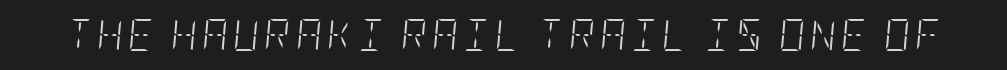
Q: Is the text bold? A: No.
Q: Is the text italic (slanted)? A: Yes, it leans right by about 5 degrees.
Q: Is the text underlined? A: No.
Q: Width (condensed, normal, or wide)? A: Condensed.
Q: Stroke contrast? A: Low.
Q: x-height? A: Large.
